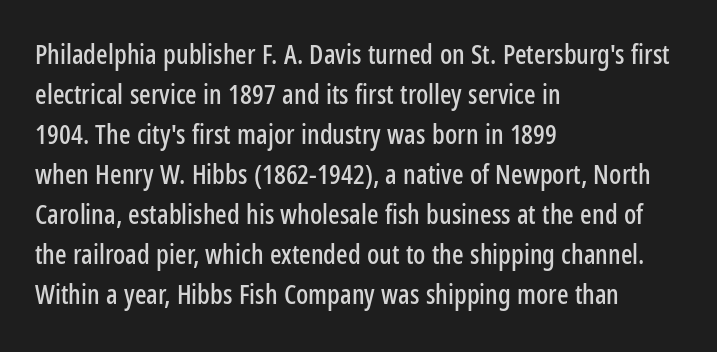
{"italic": "no", "underline": "no", "align": "left", "line_spacing": "normal", "line_spacing_ratio": 1.48, "letter_spacing": "normal", "letter_spacing_em": 0.0, "glyph_px": 27}
